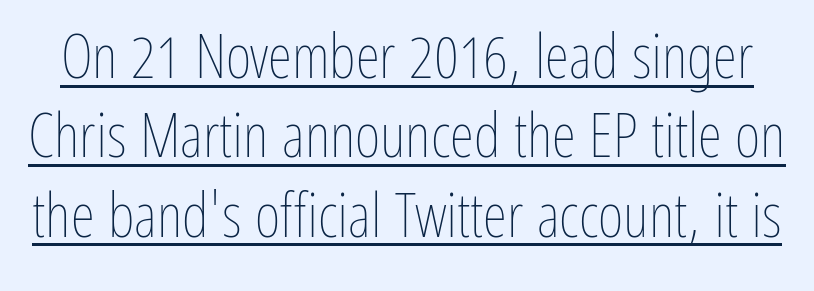
The letterforms sit at book weight or below. Default kerning and tracking; the words read as compact shapes. The line-height multiplier appears to be the usual default. Decoration check: the copy is underlined.
